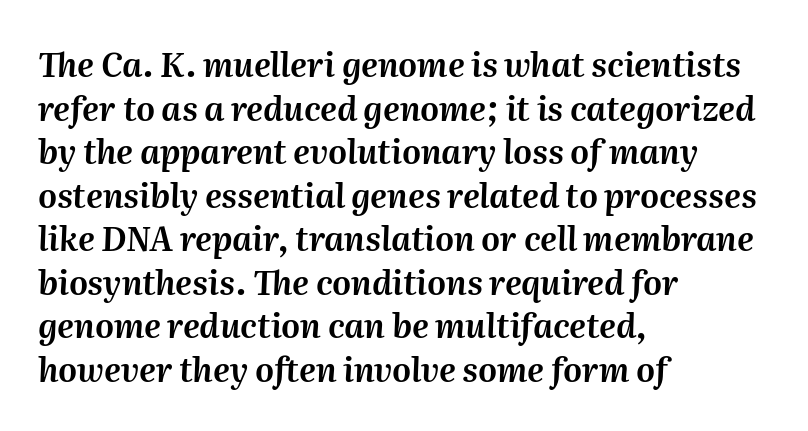
The image shows 33 px text type, italic (leaning right); set left-aligned, normal line spacing (1.32x), normal letter spacing, not underlined; medium stroke contrast and a medium x-height.
